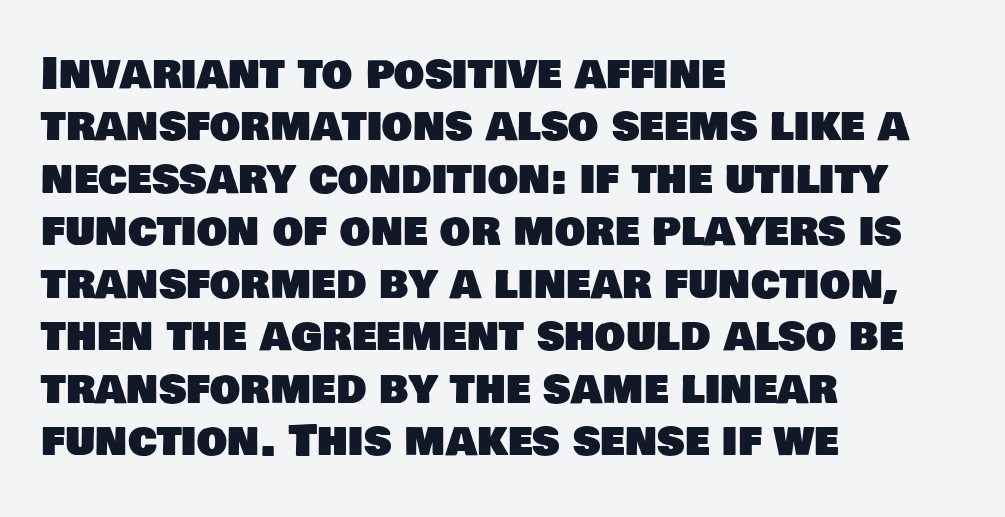
The paragraph has a hard left edge and a soft right edge. Do the characters align in a grid? No, the font is proportional. Typographically, this falls in the sans-serif category. This rendering features lettering with no underline.
